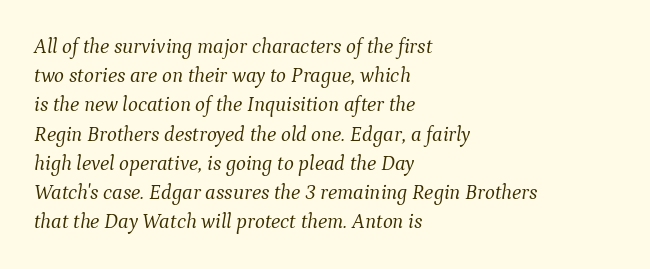
{"italic": "yes", "lean": "right", "slant_degrees": 9, "bold": "no", "underline": "no", "align": "left", "line_spacing": "normal", "line_spacing_ratio": 1.39, "letter_spacing": "normal", "letter_spacing_em": 0.0, "glyph_px": 21}
